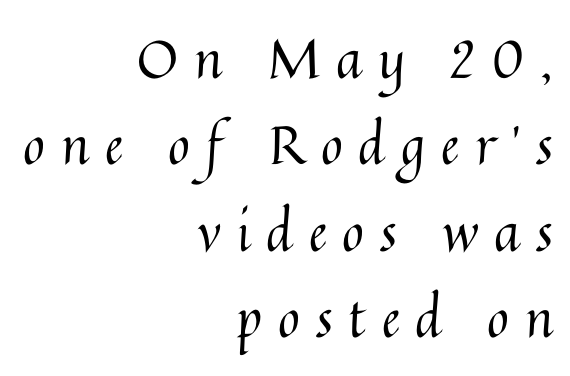
The image shows 53 px regular-weight type; set right-aligned, normal line spacing (1.63x), unusually wide letter spacing (+0.3 em), not underlined; medium stroke contrast and a medium x-height.
